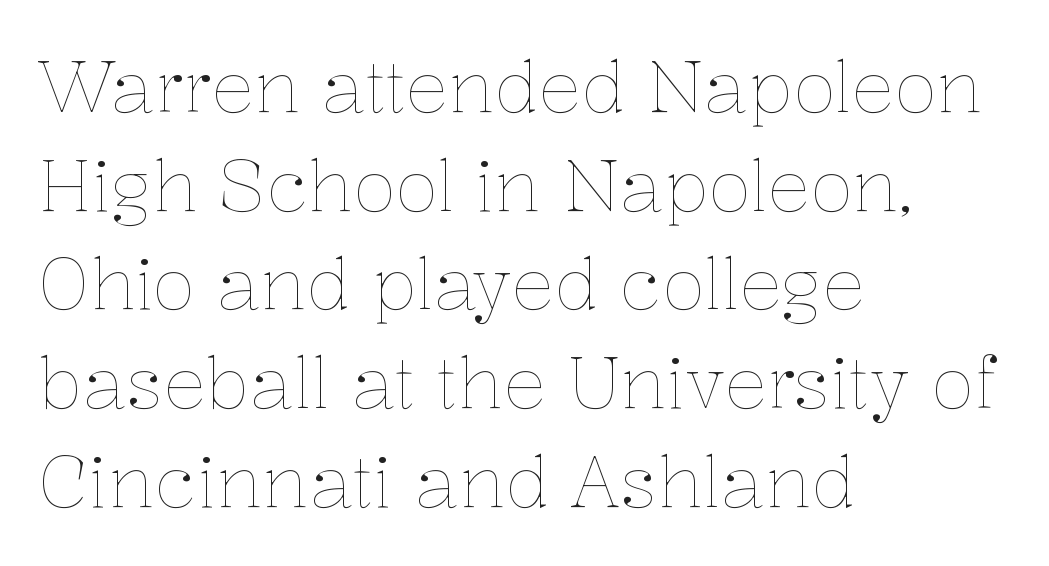
The image shows 71 px thin type, upright; set left-aligned, normal line spacing (1.39x), normal letter spacing, not underlined; low stroke contrast and a medium x-height.
